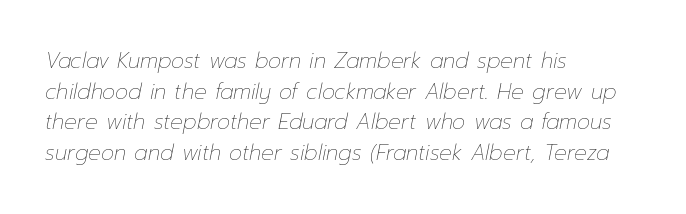
{"italic": "yes", "lean": "right", "slant_degrees": 12, "bold": "no", "underline": "no", "align": "left", "line_spacing": "normal", "line_spacing_ratio": 1.46, "letter_spacing": "normal", "letter_spacing_em": 0.0, "glyph_px": 21}
